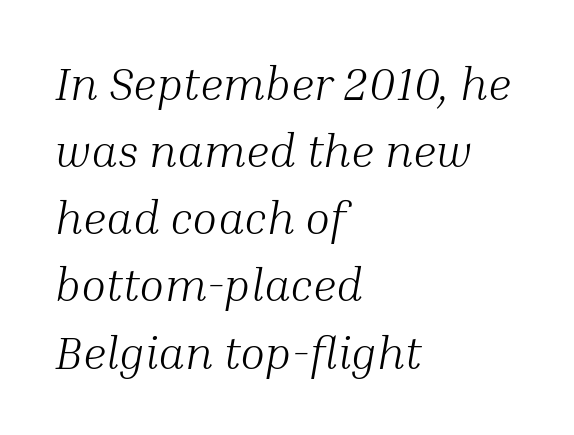
The image shows 46 px light serif type, italic (leaning right); set left-aligned, normal line spacing (1.46x), normal letter spacing, not underlined; medium stroke contrast and a medium x-height.
